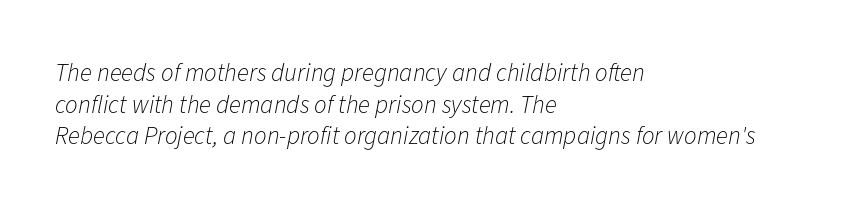
Q: Is the text bold? A: No.
Q: Is the text italic (slanted)? A: Yes, it leans right by about 11 degrees.
Q: Is the text underlined? A: No.
Q: How is the paragraph aligned? A: Left-aligned.
Q: Is the spacing between letters normal or unusually wide? A: Normal.
Q: Is the spacing between lines tight, normal or loose? A: Normal.
